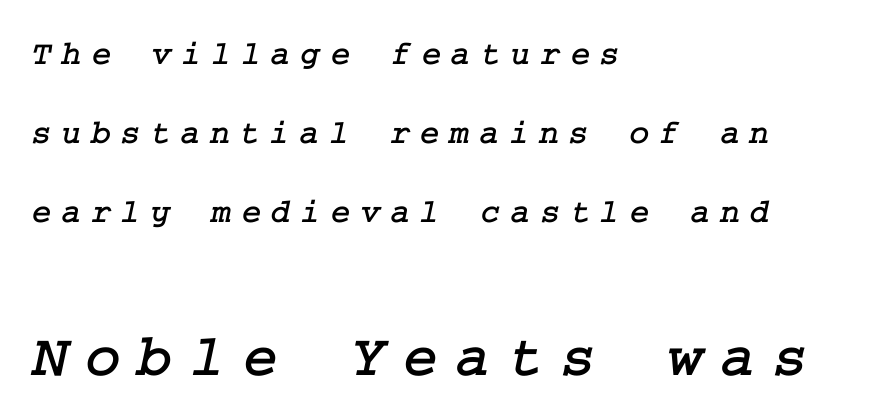
{"serif": "yes", "width": "normal", "stroke_contrast": "low", "x_height": "medium", "underline": "no", "align": "left", "line_spacing": "loose", "line_spacing_ratio": 2.32, "letter_spacing": "wide", "letter_spacing_em": 0.29, "larger_block": "second", "size_ratio": 1.76, "glyph_px": 60}
